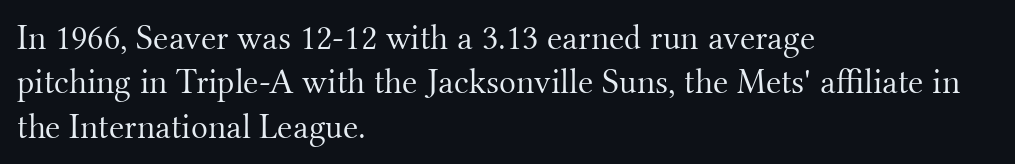
The image shows 35 px light serif type, upright; set left-aligned, normal line spacing (1.27x), normal letter spacing, not underlined; medium stroke contrast and a small x-height.
